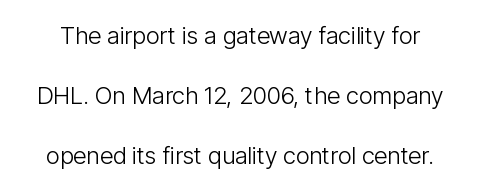
Q: Is the text bold? A: No.
Q: Is the text italic (slanted)? A: No, it is upright.
Q: Is the text underlined? A: No.
Q: Is the spacing between letters normal or unusually wide? A: Normal.
Q: Is the spacing between lines tight, normal or loose? A: Loose.
